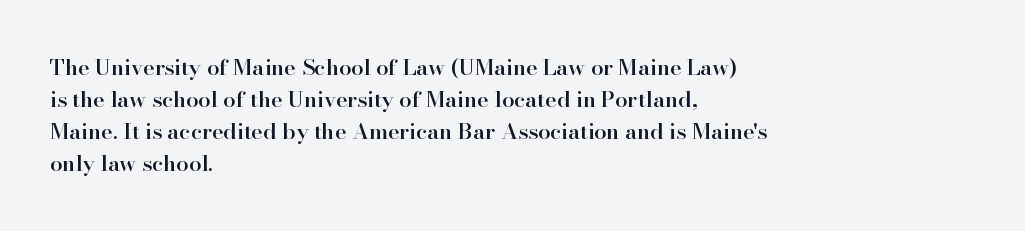
{"italic": "no", "bold": "semi", "underline": "no", "align": "left", "line_spacing": "normal", "line_spacing_ratio": 1.46, "letter_spacing": "normal", "letter_spacing_em": 0.0, "glyph_px": 22}
